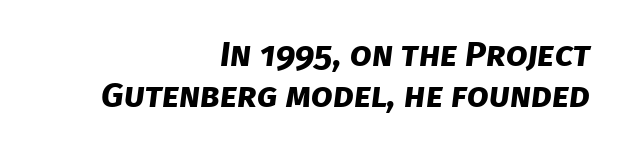
Q: Is the text bold? A: Yes.
Q: Is the typeface a serif or a sans-serif typeface? A: Sans-serif.
Q: Is the text underlined? A: No.
Q: How is the paragraph aligned? A: Right-aligned.
Q: Is the spacing between letters normal or unusually wide? A: Normal.
Q: Width (condensed, normal, or wide)? A: Normal.
Q: Stroke contrast? A: Low.
Q: x-height? A: Large.
Q: Monospaced? A: No.
